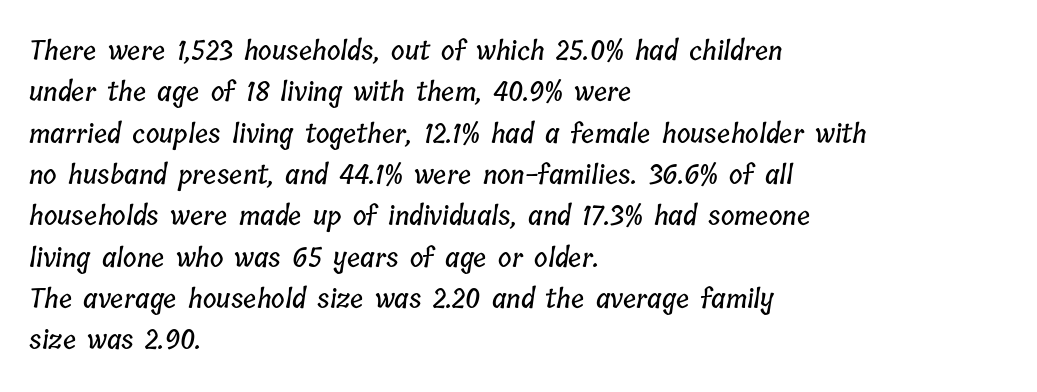
Q: Is the text underlined? A: No.
Q: How is the paragraph aligned? A: Left-aligned.
Q: Is the spacing between letters normal or unusually wide? A: Normal.
Q: Is the spacing between lines tight, normal or loose? A: Normal.
